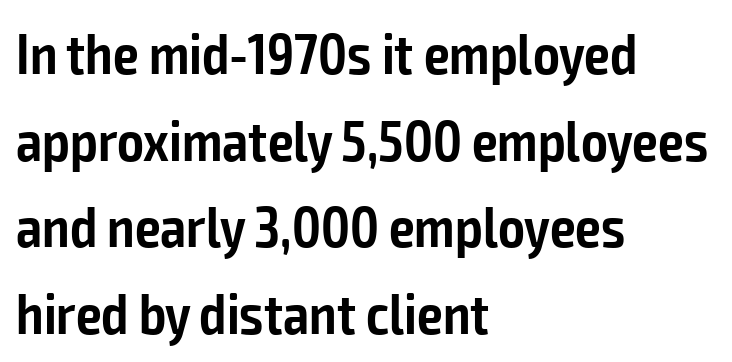
The font's upright variant was chosen for this text. Look at the bottom of the vertical strokes: they stop flat, with no serifs. Is the type bold? Partly — it's a semibold, heavier than regular but not fully bold. Think of a printed novel: that variable character pitch is what you see here. This rendering leaves character spacing at its baseline value. The gap between lines stays unmarked.
